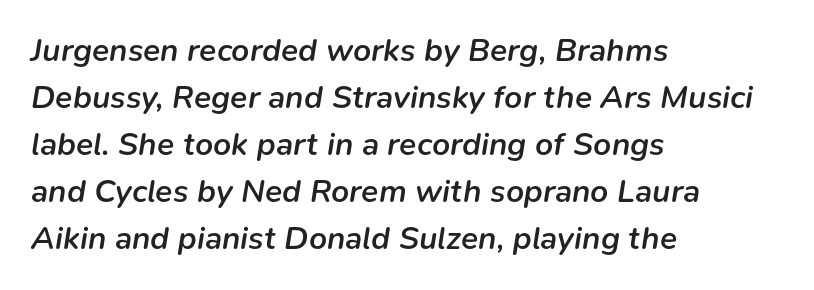
{"italic": "yes", "lean": "right", "slant_degrees": 9, "bold": "semi", "weight": "semibold", "width": "normal", "stroke_contrast": "low", "x_height": "medium", "monospaced": "no", "underline": "no", "align": "left", "line_spacing": "normal", "line_spacing_ratio": 1.47, "letter_spacing": "normal", "letter_spacing_em": 0.0, "glyph_px": 32}
